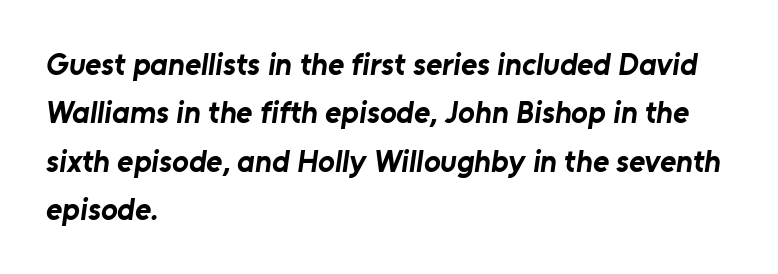
{"serif": "no", "bold": "yes", "weight": "bold", "width": "normal", "stroke_contrast": "low", "x_height": "medium", "monospaced": "no", "underline": "no", "align": "left", "line_spacing": "normal", "line_spacing_ratio": 1.56, "letter_spacing": "normal", "letter_spacing_em": 0.0, "glyph_px": 31}
